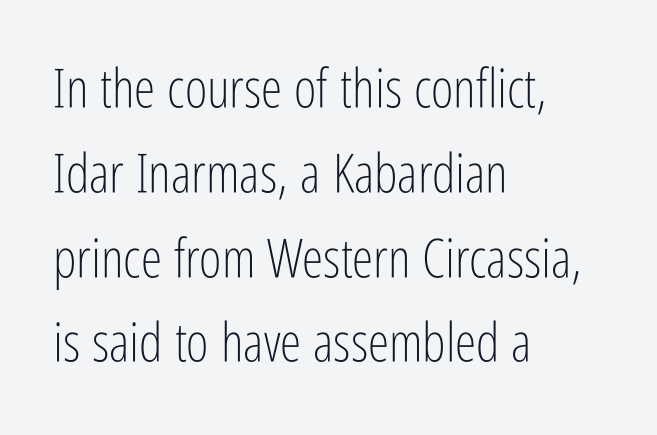
The image shows 54 px light, condensed sans-serif type, upright; set left-aligned, normal line spacing (1.57x), normal letter spacing, not underlined; low stroke contrast and a medium x-height.
